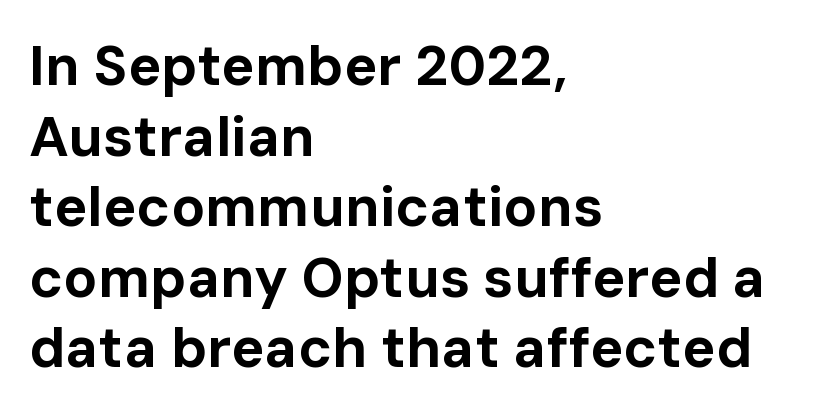
The image shows 56 px bold sans-serif type, upright; set left-aligned, normal line spacing (1.26x), normal letter spacing, not underlined; low stroke contrast and a medium x-height.
